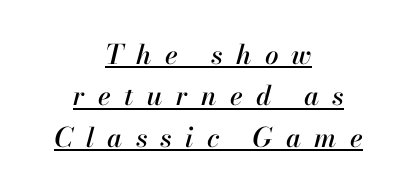
{"italic": "yes", "lean": "right", "slant_degrees": 13, "underline": "yes", "align": "center", "line_spacing": "normal", "line_spacing_ratio": 1.53, "letter_spacing": "wide", "letter_spacing_em": 0.49, "glyph_px": 27}
